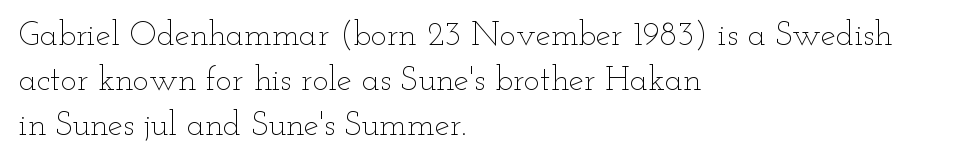
The image shows 34 px thin, wide type, upright; set left-aligned, normal line spacing (1.33x), normal letter spacing, not underlined; low stroke contrast and a small x-height.
